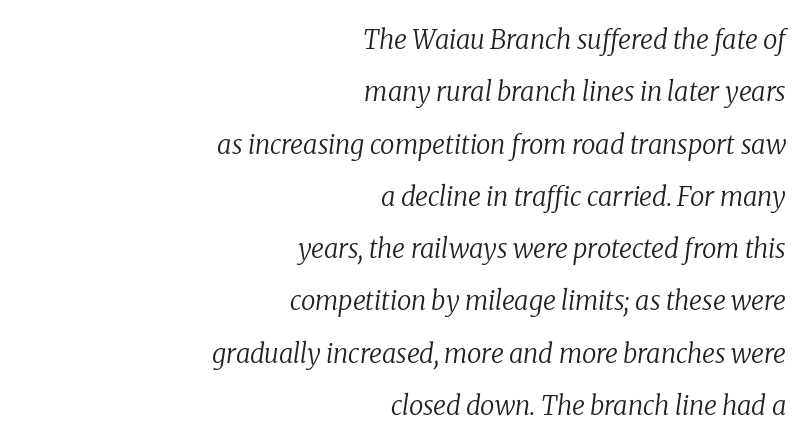
{"italic": "yes", "lean": "right", "slant_degrees": 8, "bold": "no", "underline": "no", "align": "right", "line_spacing": "loose", "line_spacing_ratio": 2.01, "letter_spacing": "normal", "letter_spacing_em": 0.0, "glyph_px": 26}
